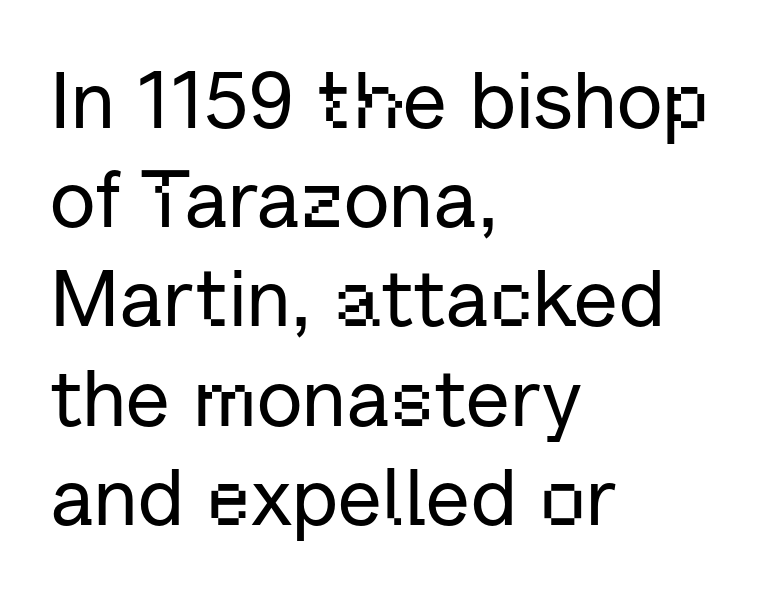
Each line starts at the same left margin while the right side varies. Look at the tracking — it's just the regular setting, nothing added. It's the straight-up-and-down kind of type. Note the varied advance widths — an 'i' is clearly narrower than an 'm'.
